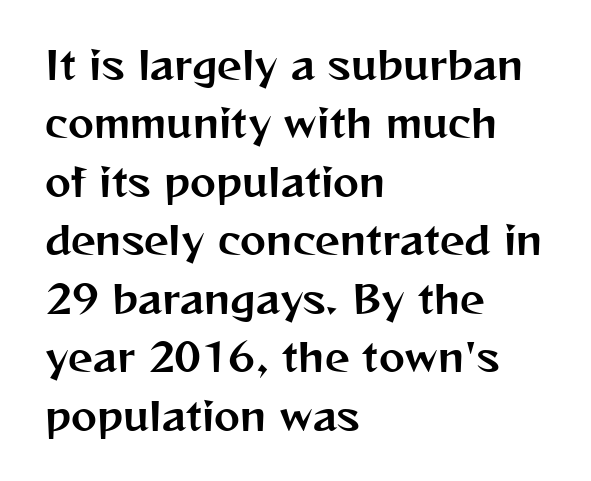
Q: Is the text italic (slanted)? A: No, it is upright.
Q: Is the typeface a serif or a sans-serif typeface? A: Sans-serif.
Q: Is the text underlined? A: No.
Q: How is the paragraph aligned? A: Left-aligned.
Q: Is the spacing between letters normal or unusually wide? A: Normal.
Q: Is the spacing between lines tight, normal or loose? A: Normal.
Q: Width (condensed, normal, or wide)? A: Normal.
Q: Stroke contrast? A: Medium.
Q: x-height? A: Medium.
Q: Monospaced? A: No.
